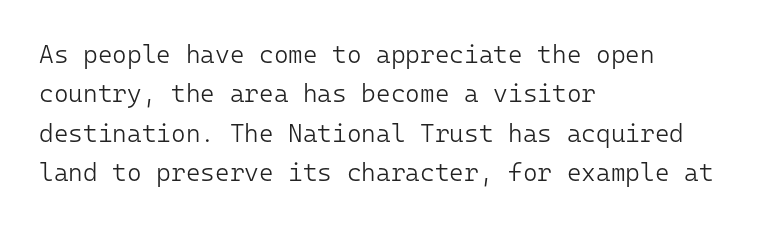
Q: Is the text bold? A: No.
Q: Is the text italic (slanted)? A: No, it is upright.
Q: Is the text underlined? A: No.
Q: How is the paragraph aligned? A: Left-aligned.
Q: Is the spacing between letters normal or unusually wide? A: Normal.
Q: Is the spacing between lines tight, normal or loose? A: Normal.
